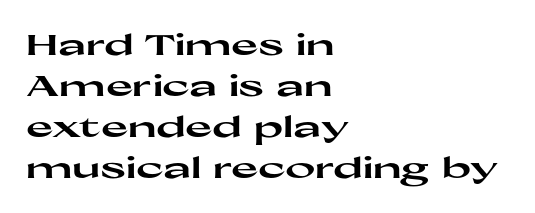
Is this a fixed-width face? No — the glyphs have proportional, varying widths. How would I describe the line gaps? Plain and ordinary. The type family on display is of the sans-serif kind. The line texture is even and compact thanks to regular tracking. Plenty of ink on the page — the face is bold. A typesetter would mark this as roman, not italic.
